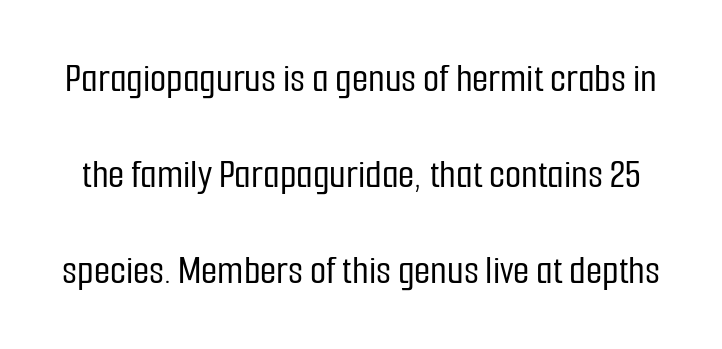
Q: Is the text italic (slanted)? A: No, it is upright.
Q: Is the typeface a serif or a sans-serif typeface? A: Sans-serif.
Q: Is the text underlined? A: No.
Q: Is the spacing between letters normal or unusually wide? A: Normal.
Q: Is the spacing between lines tight, normal or loose? A: Loose.
Q: Width (condensed, normal, or wide)? A: Condensed.
Q: Stroke contrast? A: Low.
Q: x-height? A: Medium.
Q: Monospaced? A: No.
